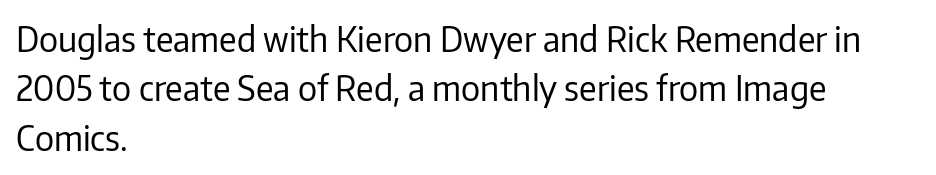
Caption: multi-line text, flush left, ragged right. Looks like regular typesetting: each glyph gets only the width it needs. Do the letters lean? They stand straight. A clean baseline with only descenders dipping below it. Nobody touched the tracking dial on this one. Serif or sans? Sans — the stroke terminals are bare.
